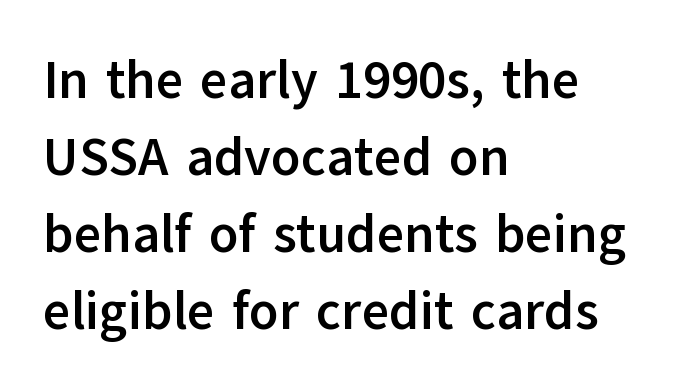
Q: Is the text bold? A: Yes.
Q: Is the text italic (slanted)? A: No, it is upright.
Q: Is the typeface a serif or a sans-serif typeface? A: Sans-serif.
Q: Is the text underlined? A: No.
Q: How is the paragraph aligned? A: Left-aligned.
Q: Is the spacing between letters normal or unusually wide? A: Normal.
Q: Is the spacing between lines tight, normal or loose? A: Normal.
Q: Width (condensed, normal, or wide)? A: Normal.
Q: Stroke contrast? A: Low.
Q: x-height? A: Medium.
Q: Monospaced? A: No.
